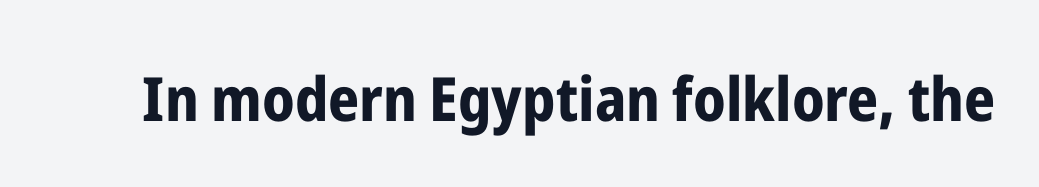
{"serif": "no", "italic": "no", "bold": "yes", "weight": "bold", "width": "condensed", "stroke_contrast": "low", "x_height": "medium", "monospaced": "no", "underline": "no", "letter_spacing": "normal", "letter_spacing_em": 0.0, "glyph_px": 61}
